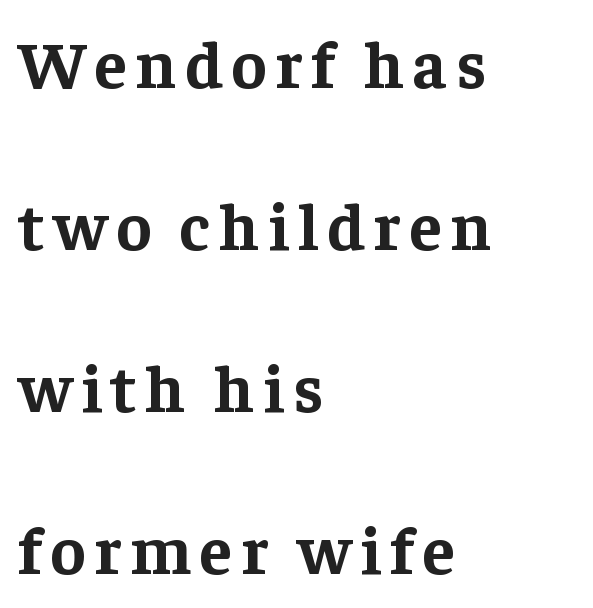
Q: Is the text bold? A: Yes.
Q: Is the text italic (slanted)? A: No, it is upright.
Q: Is the typeface a serif or a sans-serif typeface? A: Serif.
Q: Is the text underlined? A: No.
Q: How is the paragraph aligned? A: Left-aligned.
Q: Is the spacing between lines tight, normal or loose? A: Loose.
Q: Width (condensed, normal, or wide)? A: Normal.
Q: Stroke contrast? A: Low.
Q: x-height? A: Medium.
Q: Monospaced? A: No.
